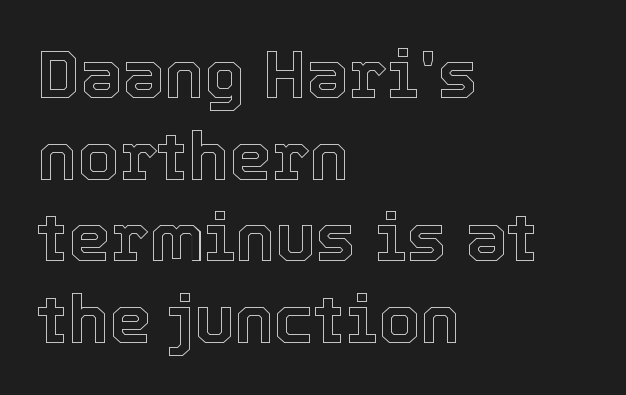
{"italic": "no", "width": "normal", "x_height": "medium", "monospaced": "no", "underline": "no", "align": "left", "line_spacing_ratio": 1.22, "letter_spacing": "normal", "letter_spacing_em": 0.0, "glyph_px": 67}
